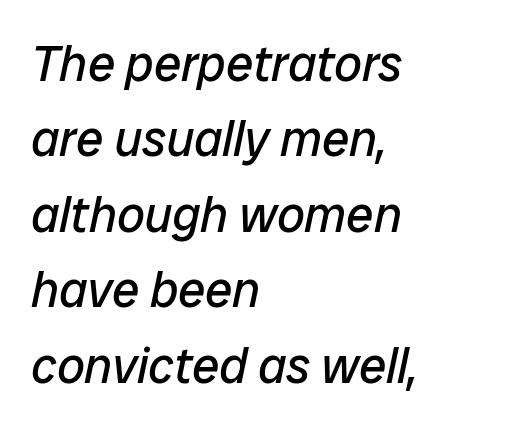
{"italic": "yes", "lean": "right", "slant_degrees": 12, "bold": "no", "weight": "regular", "width": "normal", "stroke_contrast": "low", "x_height": "medium", "monospaced": "no", "underline": "no", "align": "left", "line_spacing": "normal", "line_spacing_ratio": 1.54, "letter_spacing": "normal", "letter_spacing_em": 0.0, "glyph_px": 49}
